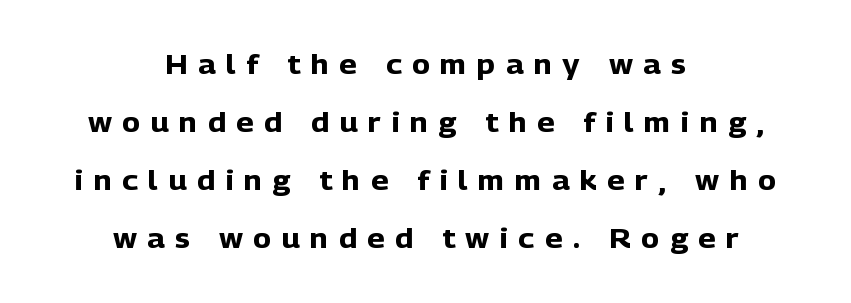
Every letter is thick-stroked: bold, no question. Teacher's note: observe the equal gaps on both sides — that is centered alignment. Compared with typical body copy, the letter spacing here is much looser. Interline gaps are noticeably wide in this sample.
